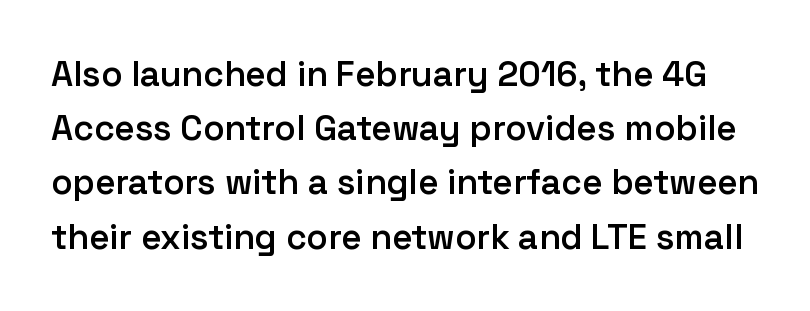
{"serif": "no", "italic": "no", "bold": "semi", "weight": "semibold", "width": "normal", "stroke_contrast": "low", "x_height": "medium", "monospaced": "no", "underline": "no", "line_spacing": "normal", "line_spacing_ratio": 1.55, "letter_spacing": "normal", "letter_spacing_em": 0.0, "glyph_px": 35}
